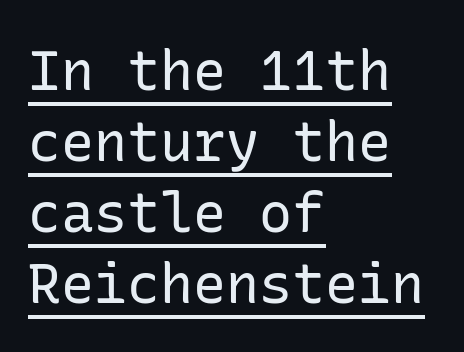
{"serif": "no", "italic": "no", "bold": "no", "weight": "regular", "width": "normal", "stroke_contrast": "low", "x_height": "medium", "underline": "yes", "align": "left", "line_spacing": "normal", "line_spacing_ratio": 1.29, "letter_spacing": "normal", "letter_spacing_em": 0.0, "glyph_px": 55}
